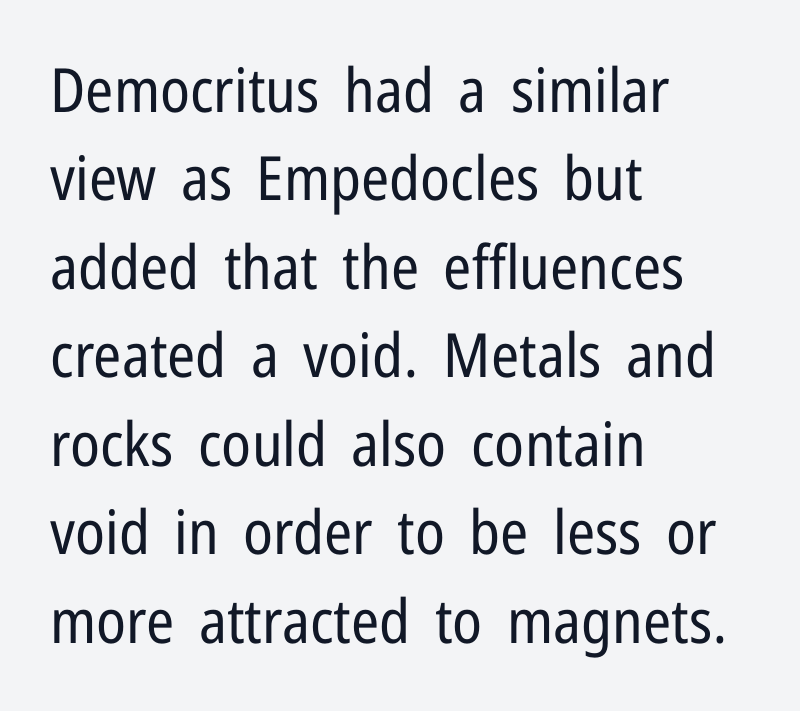
{"serif": "no", "italic": "no", "bold": "no", "weight": "regular", "width": "condensed", "stroke_contrast": "low", "x_height": "medium", "monospaced": "no", "underline": "no", "align": "left", "line_spacing": "normal", "line_spacing_ratio": 1.45, "letter_spacing": "normal", "letter_spacing_em": 0.0, "glyph_px": 61}
